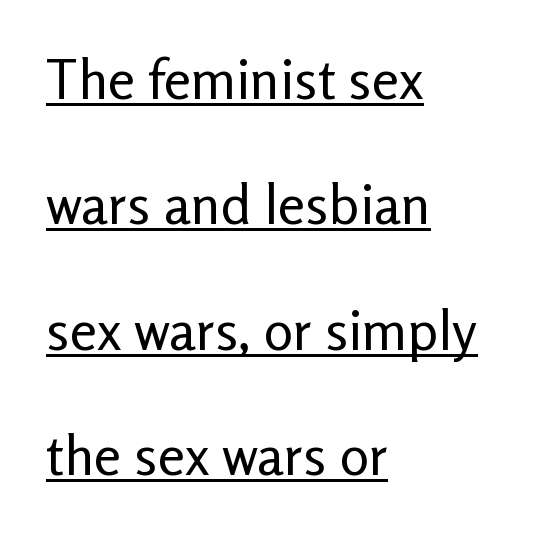
The image shows 55 px regular-weight sans-serif type, upright; set left-aligned, loose line spacing (2.28x), normal letter spacing, underlined; low stroke contrast and a medium x-height.
